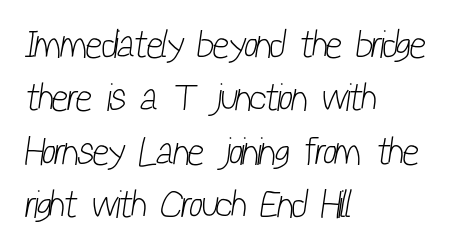
{"serif": "no", "bold": "no", "weight": "light", "width": "condensed", "stroke_contrast": "low", "x_height": "medium", "monospaced": "no", "underline": "no", "align": "left", "line_spacing": "normal", "line_spacing_ratio": 1.37, "letter_spacing": "normal", "letter_spacing_em": 0.0, "glyph_px": 39}
